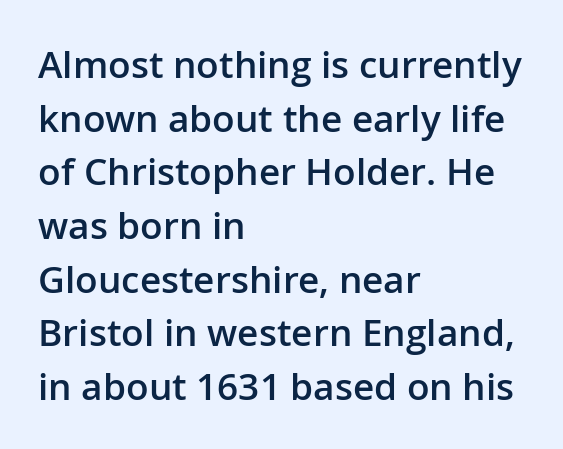
Grotesque or geometric, the face here clearly has no serifs. Tall strokes in this sample are plumb rather than angled. The passage shown is typed in a proportional face where columns would drift. Compared with a centered layout, this one pins lines to the left instead. These words are printed semibold, heavier than regular yet not bold. If you measured baseline to baseline, you'd find a middling distance.
